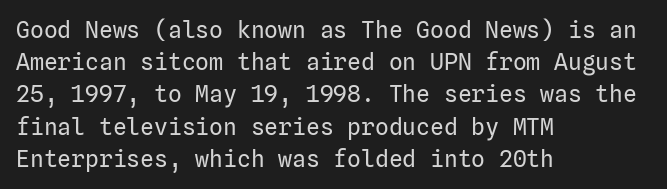
Regarding leading, the lines here are spaced in the standard way. The setting favours the left margin, as ordinary paragraphs usually do. The typeface has the unassuming heft of standard copy or less. The tracking reads as untouched default to a designer's eye. Type without underlining. Vertical strokes here are truly vertical.
